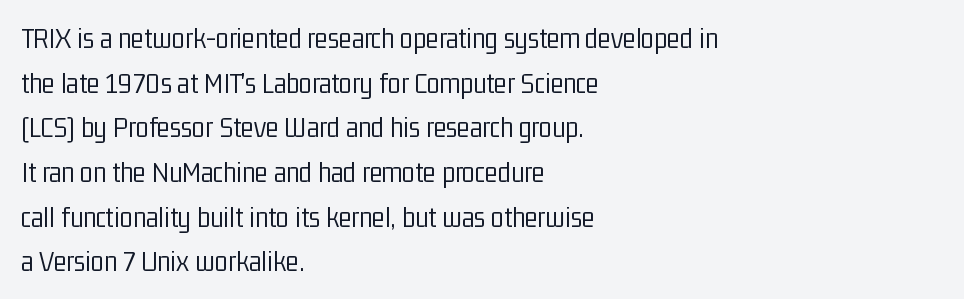
{"serif": "no", "italic": "no", "bold": "no", "weight": "light", "width": "condensed", "stroke_contrast": "low", "x_height": "medium", "monospaced": "no", "underline": "no", "align": "left", "line_spacing": "normal", "line_spacing_ratio": 1.49, "letter_spacing": "normal", "letter_spacing_em": 0.0, "glyph_px": 30}
